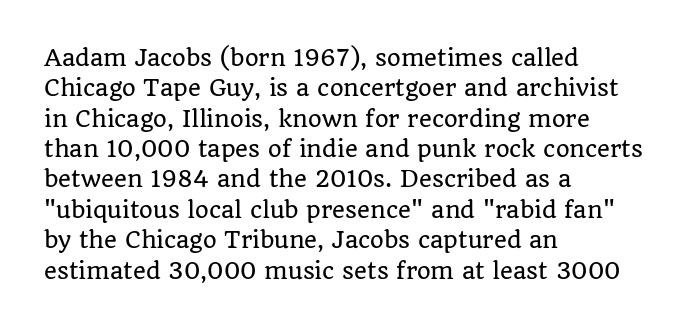
Descenders are the only things crossing below the line. The paragraph has a hard left edge and a soft right edge. Nothing unusual about the tracking: characters are spaced as the font intends. Vertically, the passage feels balanced, rows spaced as you'd expect. If you drew a line through each stem, it would be perfectly vertical.
